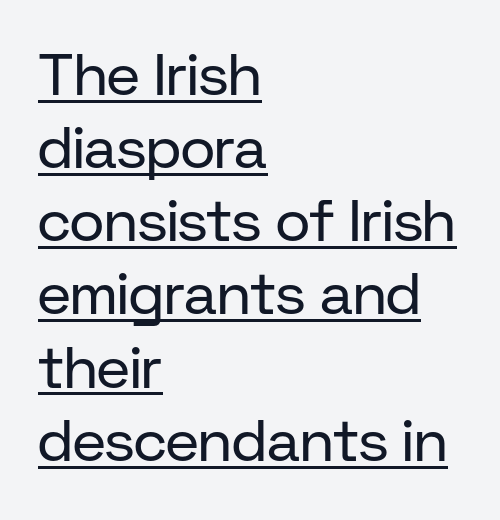
The image shows 59 px regular-weight sans-serif type, upright; set left-aligned, line spacing 1.24x, normal letter spacing, underlined; low stroke contrast and a medium x-height.
